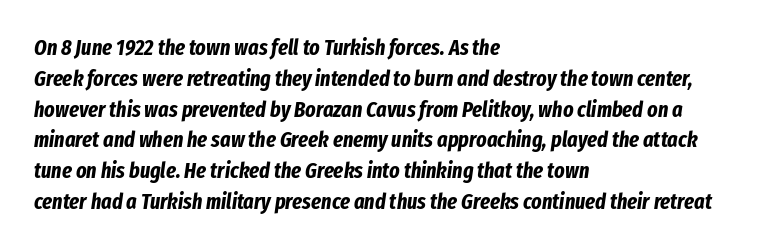
Summary of vertical rhythm: regular, with standard interline spacing. Thick stems and heavy bowls — unmistakably bold. Slant detected: the letters are inclined. There is no visible air inserted between adjacent glyphs. The glyphs are unaccompanied by any horizontal stroke below them.
